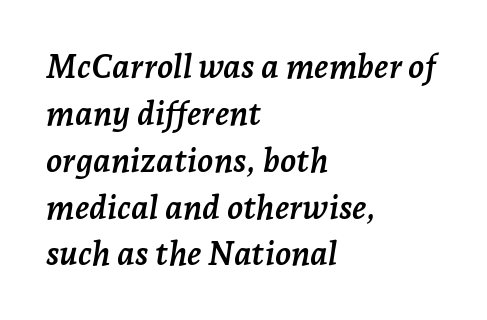
Q: Is the text bold? A: Yes.
Q: Is the text italic (slanted)? A: Yes, it leans right by about 7 degrees.
Q: Is the typeface a serif or a sans-serif typeface? A: Serif.
Q: Is the text underlined? A: No.
Q: How is the paragraph aligned? A: Left-aligned.
Q: Is the spacing between letters normal or unusually wide? A: Normal.
Q: Is the spacing between lines tight, normal or loose? A: Normal.
Q: Width (condensed, normal, or wide)? A: Normal.
Q: Stroke contrast? A: Low.
Q: x-height? A: Medium.
Q: Monospaced? A: No.
